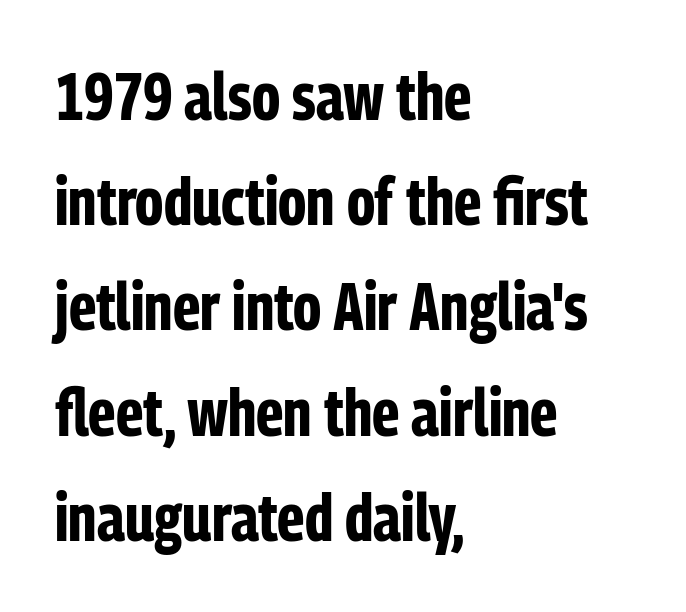
{"serif": "no", "italic": "no", "bold": "yes", "weight": "bold", "width": "condensed", "stroke_contrast": "low", "x_height": "medium", "monospaced": "no", "underline": "no", "align": "left", "line_spacing": "normal", "line_spacing_ratio": 1.57, "letter_spacing": "normal", "letter_spacing_em": 0.0, "glyph_px": 67}
